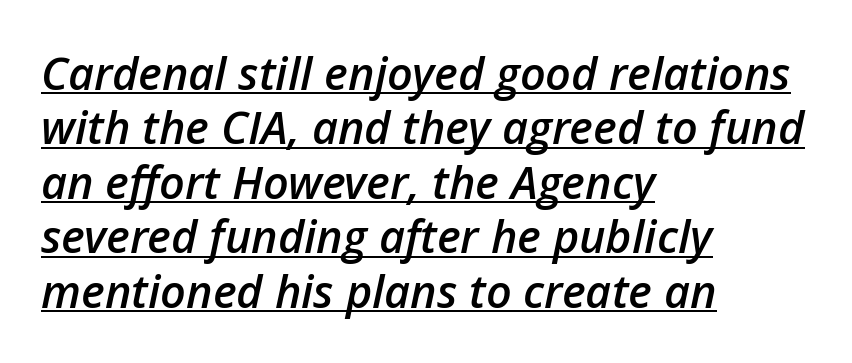
The image shows 45 px semibold type, italic (leaning right); set left-aligned, line spacing 1.21x, normal letter spacing, underlined; low stroke contrast and a medium x-height.
